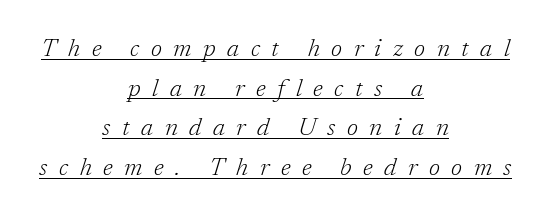
Q: Is the text bold? A: No.
Q: Is the text italic (slanted)? A: Yes, it leans right by about 17 degrees.
Q: Is the text underlined? A: Yes.
Q: How is the paragraph aligned? A: Centered.
Q: Is the spacing between letters normal or unusually wide? A: Unusually wide.
Q: Is the spacing between lines tight, normal or loose? A: Normal.
